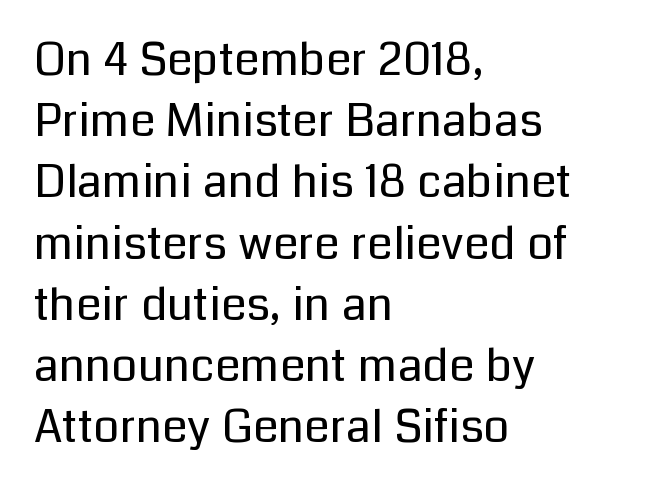
Q: Is the text bold? A: No.
Q: Is the text italic (slanted)? A: No, it is upright.
Q: Is the typeface a serif or a sans-serif typeface? A: Sans-serif.
Q: Is the text underlined? A: No.
Q: How is the paragraph aligned? A: Left-aligned.
Q: Is the spacing between letters normal or unusually wide? A: Normal.
Q: Is the spacing between lines tight, normal or loose? A: Normal.
Q: Width (condensed, normal, or wide)? A: Normal.
Q: Stroke contrast? A: Low.
Q: x-height? A: Medium.
Q: Monospaced? A: No.
